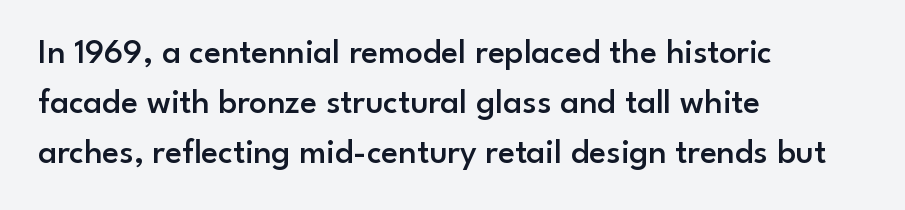
Q: Is the text bold? A: Semi-bold.
Q: Is the text italic (slanted)? A: No, it is upright.
Q: Is the typeface a serif or a sans-serif typeface? A: Sans-serif.
Q: Is the text underlined? A: No.
Q: How is the paragraph aligned? A: Left-aligned.
Q: Is the spacing between letters normal or unusually wide? A: Normal.
Q: Is the spacing between lines tight, normal or loose? A: Normal.
Q: Width (condensed, normal, or wide)? A: Normal.
Q: Stroke contrast? A: Low.
Q: x-height? A: Small.
Q: Monospaced? A: No.
